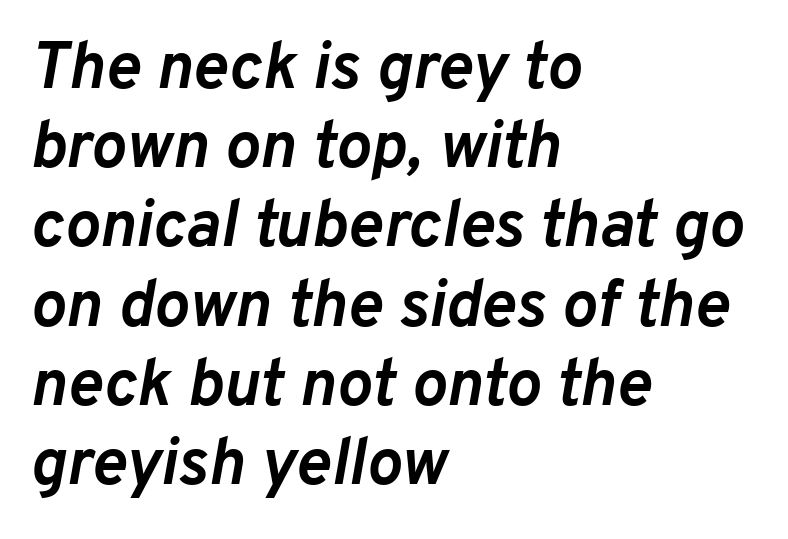
The image shows 66 px semibold type, italic (leaning right); set left-aligned, line spacing 1.2x, normal letter spacing, not underlined; low stroke contrast and a medium x-height.
